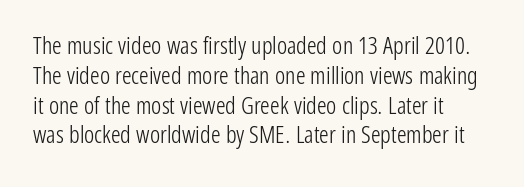
If you drew a line through each stem, it would be perfectly vertical. Tracking value appears to be zero — textbook default spacing. The rag falls on the right side of this text block. The face looks like a standard text weight, possibly lighter. The string is rendered with underlining switched off.
